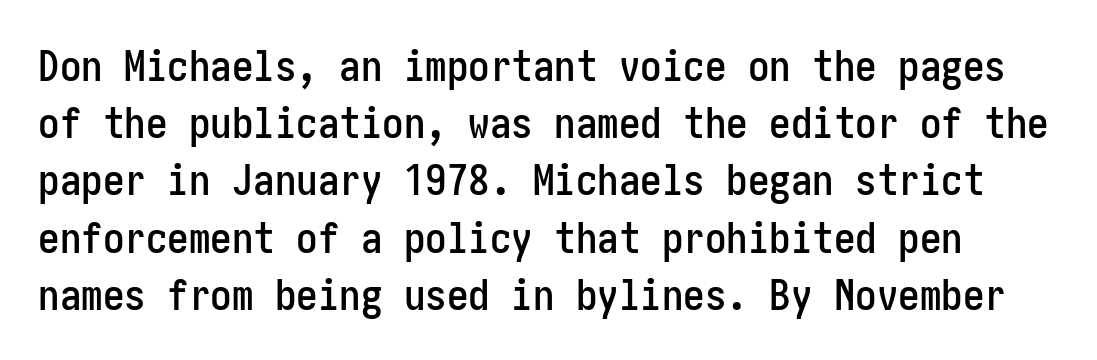
The image shows 43 px condensed sans-serif type, upright; set normal line spacing (1.33x), normal letter spacing, not underlined; low stroke contrast and a medium x-height.
